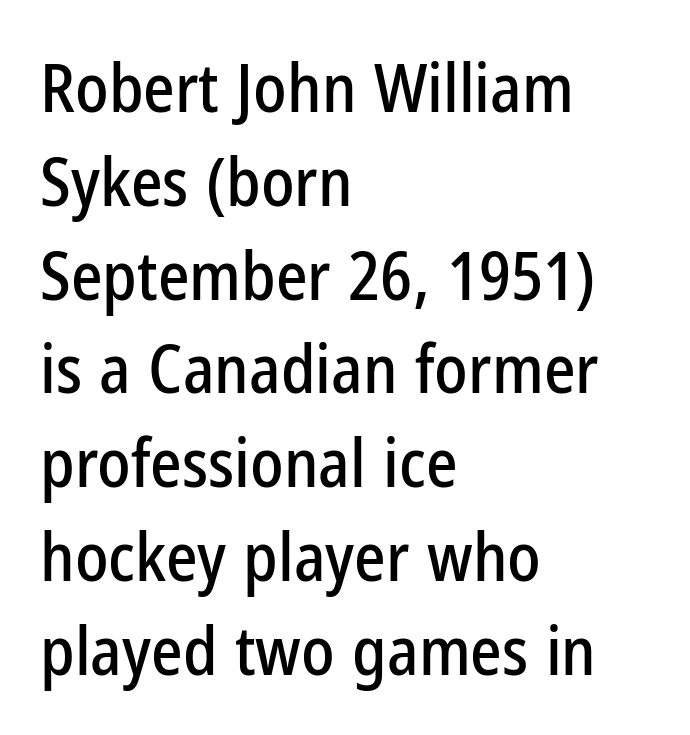
{"serif": "no", "italic": "no", "width": "condensed", "stroke_contrast": "low", "x_height": "medium", "monospaced": "no", "underline": "no", "align": "left", "line_spacing": "normal", "line_spacing_ratio": 1.4, "letter_spacing": "normal", "letter_spacing_em": 0.0, "glyph_px": 67}
